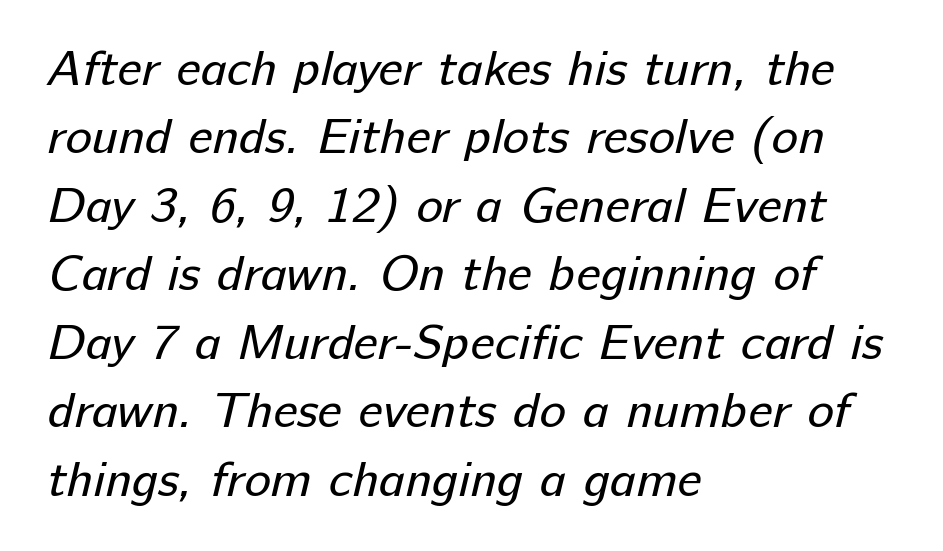
These lines are rendered in a variable-pitch font. Regarding serifs, this sample does without them. Regular leading. Clear beneath every line of the passage. Layout note: lines flush left. What stands out about the letter spacing? Nothing — it is the standard amount.
